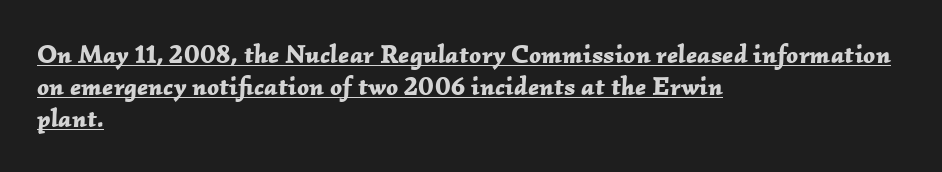
The image shows 26 px bold type, italic (leaning right); set left-aligned, line spacing 1.23x, normal letter spacing, underlined.
